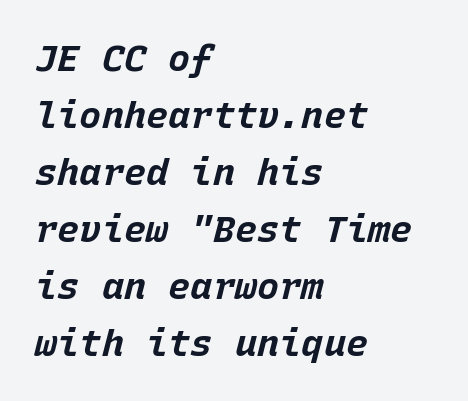
{"italic": "yes", "lean": "right", "slant_degrees": 15, "bold": "yes", "weight": "bold", "width": "normal", "stroke_contrast": "low", "x_height": "large", "monospaced": "yes", "underline": "no", "align": "left", "line_spacing": "normal", "line_spacing_ratio": 1.54, "letter_spacing": "normal", "letter_spacing_em": 0.0, "glyph_px": 37}
